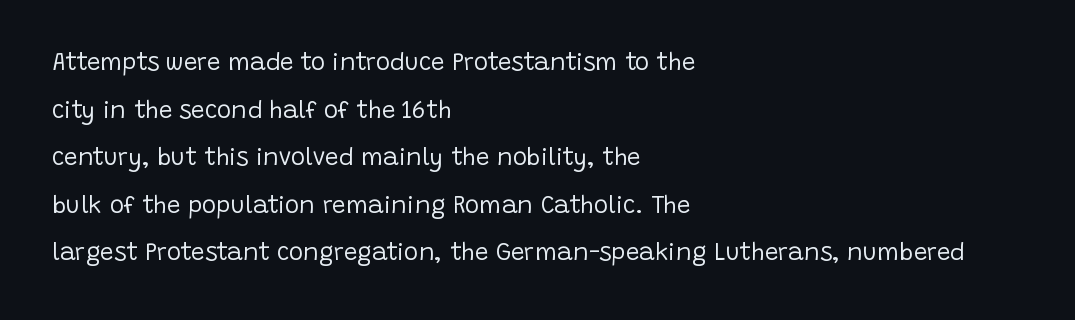
The image shows 24 px text type, upright; set left-aligned, loose line spacing (1.98x), normal letter spacing, not underlined.
